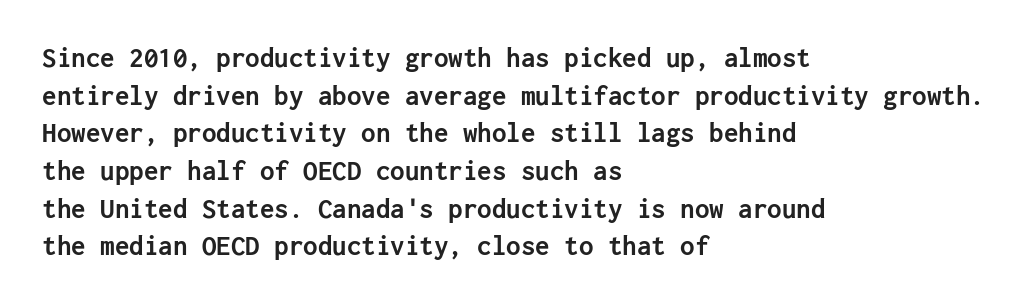
Tall strokes in this sample are plumb rather than angled. As a designer I'd log this as weight 700, bold. In terms of letterspacing, this is plain default setting. A typesetter would call this leading conventional body-copy spacing. Leftover space on each line is placed entirely after the last word. The type family on display is of the sans-serif kind.
